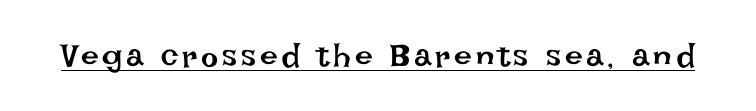
{"italic": "no", "bold": "no", "weight": "regular", "width": "normal", "stroke_contrast": "low", "x_height": "large", "monospaced": "no", "underline": "yes", "glyph_px": 32}
